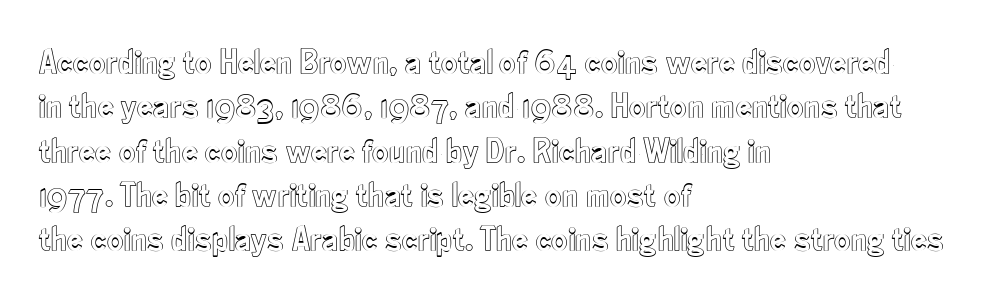
Q: Is the text italic (slanted)? A: No, it is upright.
Q: Is the text underlined? A: No.
Q: How is the paragraph aligned? A: Left-aligned.
Q: Is the spacing between letters normal or unusually wide? A: Normal.
Q: Width (condensed, normal, or wide)? A: Condensed.
Q: x-height? A: Small.
Q: Monospaced? A: No.
